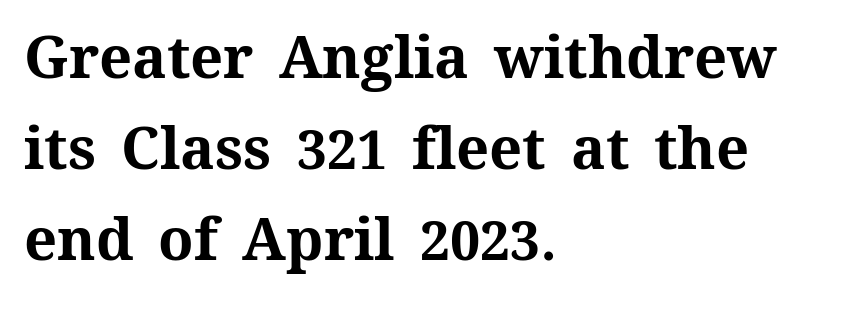
The image shows 58 px bold type, upright; set left-aligned, normal line spacing (1.57x), normal letter spacing, not underlined; medium stroke contrast and a medium x-height.
